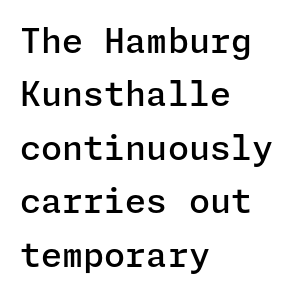
The image shows 34 px semibold sans-serif type, upright; set left-aligned, normal line spacing (1.57x), normal letter spacing, not underlined; low stroke contrast and a medium x-height.
